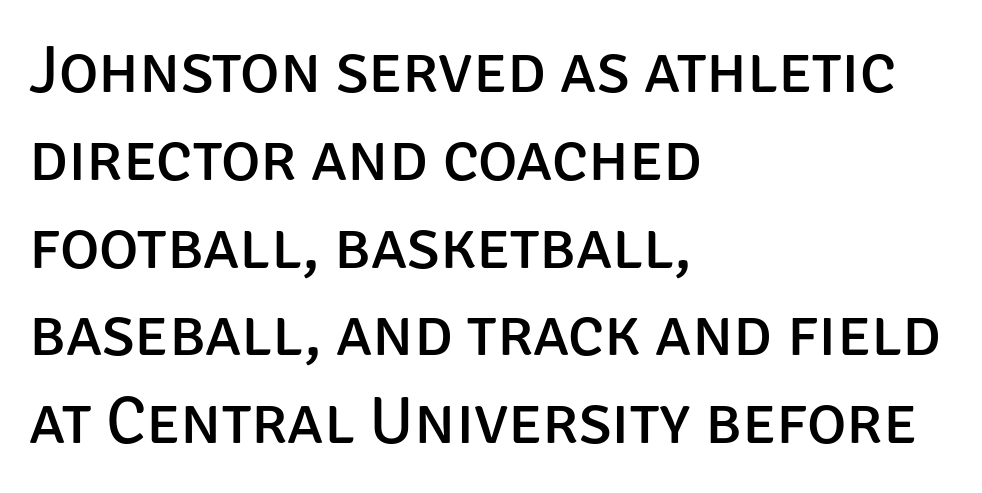
{"serif": "no", "italic": "no", "bold": "no", "weight": "regular", "width": "normal", "stroke_contrast": "low", "x_height": "large", "monospaced": "no", "underline": "no", "align": "left", "line_spacing": "normal", "line_spacing_ratio": 1.31, "letter_spacing": "normal", "letter_spacing_em": 0.0, "glyph_px": 67}
